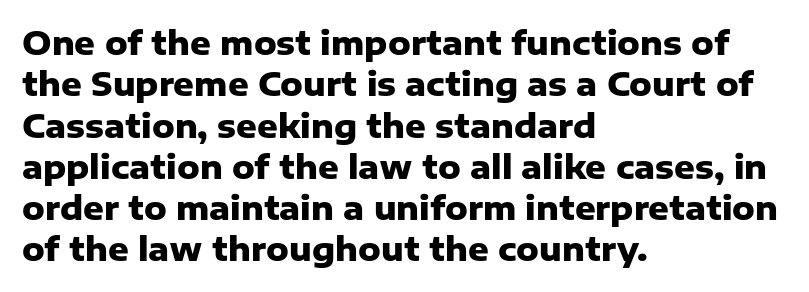
{"serif": "no", "italic": "no", "bold": "yes", "weight": "heavy", "width": "normal", "stroke_contrast": "low", "x_height": "medium", "monospaced": "no", "underline": "no", "align": "left", "line_spacing": "normal", "line_spacing_ratio": 1.29, "letter_spacing": "normal", "letter_spacing_em": 0.0, "glyph_px": 32}
